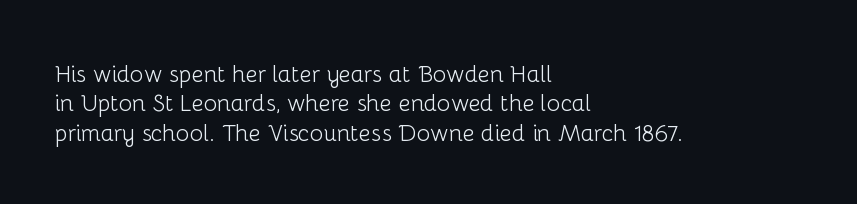
Q: Is the text bold? A: No.
Q: Is the text italic (slanted)? A: No, it is upright.
Q: Is the text underlined? A: No.
Q: How is the paragraph aligned? A: Left-aligned.
Q: Is the spacing between letters normal or unusually wide? A: Normal.
Q: Is the spacing between lines tight, normal or loose? A: Normal.
